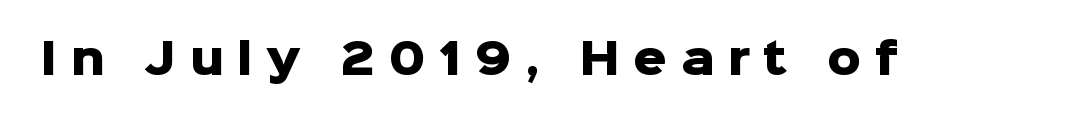
The image shows 42 px heavy sans-serif type, upright; set unusually wide letter spacing (+0.32 em), not underlined; low stroke contrast and a medium x-height.
